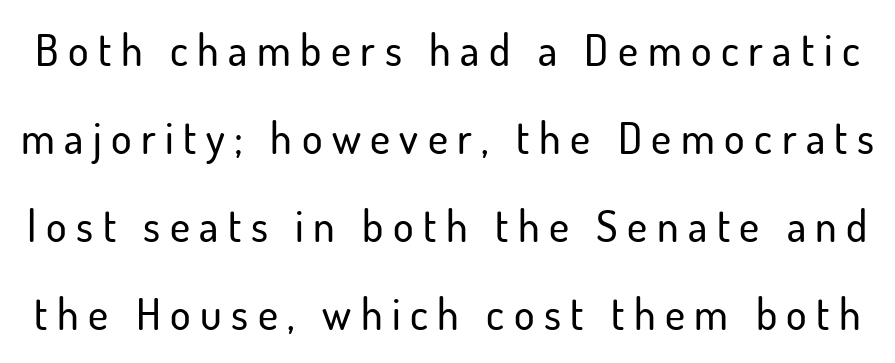
Quick note: interline space is abundant. This sample uses a sans-serif face. Ordinary non-slanted type is in use. The face used here is proportionally spaced, like ordinary book or web type.
